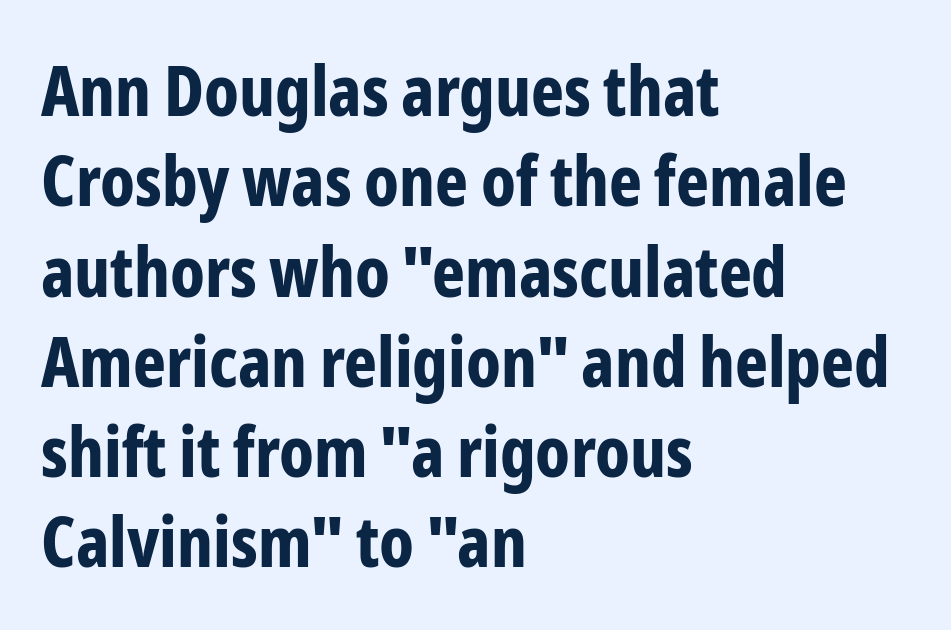
{"serif": "no", "italic": "no", "bold": "yes", "weight": "bold", "width": "condensed", "stroke_contrast": "low", "x_height": "medium", "monospaced": "no", "underline": "no", "align": "left", "line_spacing": "normal", "line_spacing_ratio": 1.29, "letter_spacing": "normal", "letter_spacing_em": 0.0, "glyph_px": 70}
